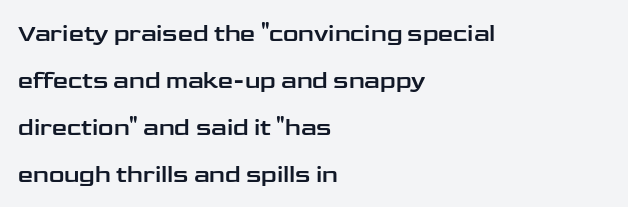
The image shows 24 px text type, upright; set left-aligned, loose line spacing (1.96x), normal letter spacing, not underlined.
